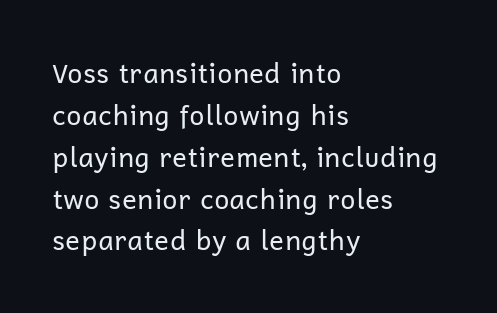
Anything drawn beneath the words? Only blank space. Each word holds together tightly as a unit, with standard inter-letter gaps. Each stroke keeps to a modest, everyday thickness or less. Normally led — the rows are evenly, conventionally spaced. In CSS terms this would be text-align: left. Does the lettering tilt? It doesn't — this is upright.
